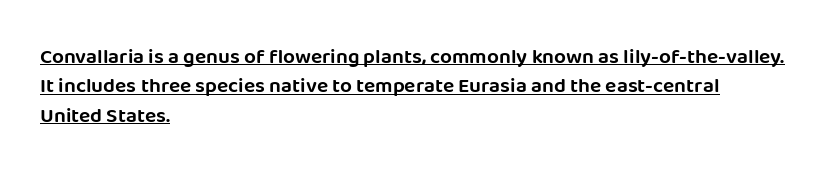
{"italic": "no", "underline": "yes", "align": "left", "line_spacing": "normal", "line_spacing_ratio": 1.4, "letter_spacing": "normal", "letter_spacing_em": 0.0, "glyph_px": 21}
